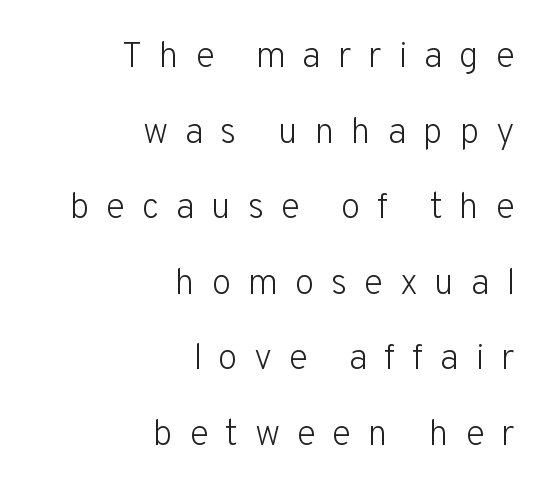
{"serif": "no", "italic": "no", "bold": "no", "weight": "light", "width": "normal", "stroke_contrast": "low", "x_height": "medium", "monospaced": "no", "underline": "no", "align": "right", "line_spacing": "loose", "line_spacing_ratio": 2.1, "letter_spacing": "wide", "letter_spacing_em": 0.46, "glyph_px": 36}
